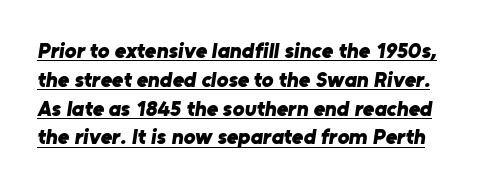
The image shows 22 px bold type; set normal line spacing (1.31x), normal letter spacing, underlined.
